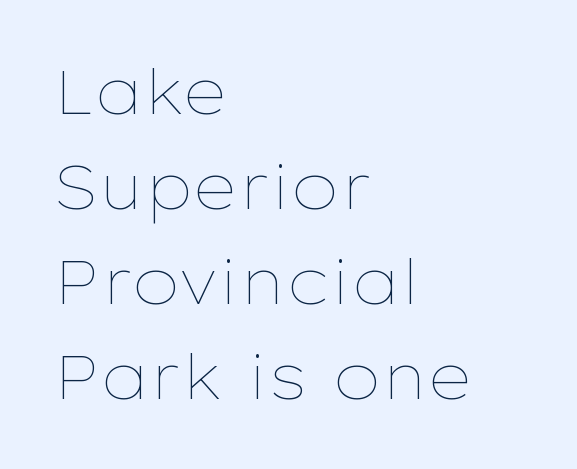
{"italic": "no", "bold": "no", "weight": "thin", "width": "wide", "stroke_contrast": "low", "x_height": "medium", "monospaced": "no", "underline": "no", "align": "left", "line_spacing": "normal", "line_spacing_ratio": 1.56, "letter_spacing": "normal", "letter_spacing_em": 0.0, "glyph_px": 61}
